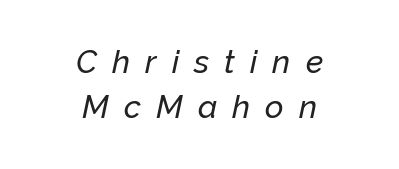
These lines were composed using italics. A typesetter would call this proportional, since set widths differ per character. There is plenty of visible air inserted between adjacent glyphs. The passage shown is not underscored anywhere. The passage shown stacks its lines at a standard gap.
